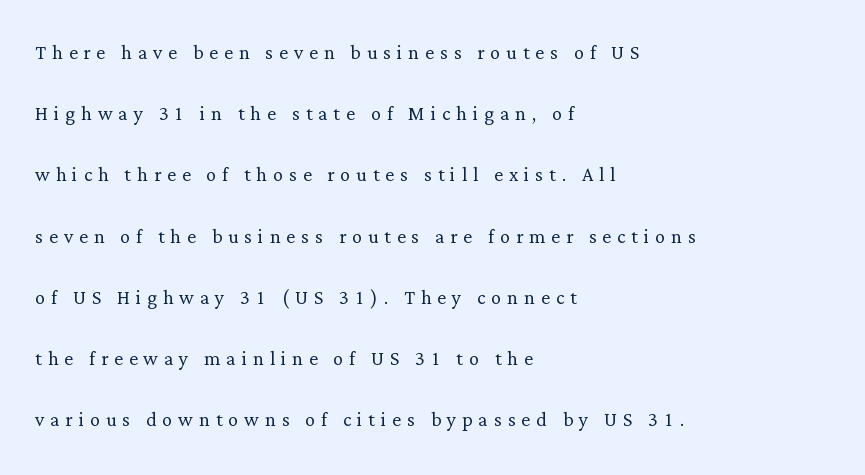
The image shows 25 px text type, upright; set left-aligned, loose line spacing (2.45x), unusually wide letter spacing (+0.24 em), not underlined.
